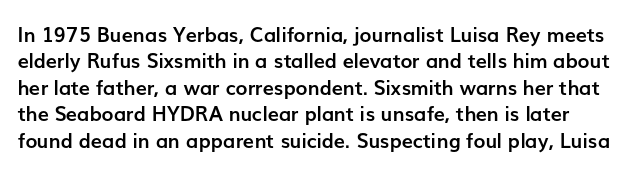
The image shows 20 px bold type, upright; set normal line spacing (1.32x), normal letter spacing, not underlined.
